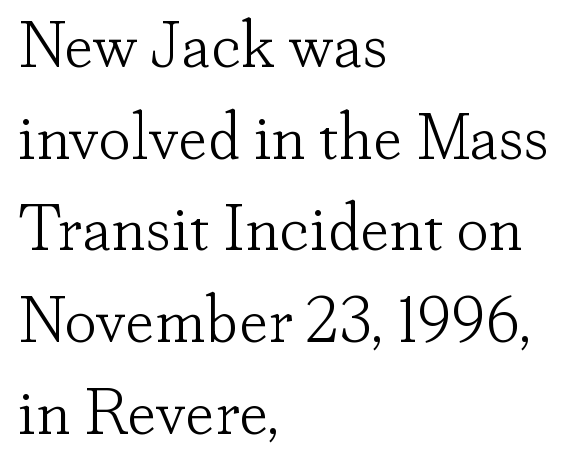
{"serif": "yes", "italic": "no", "bold": "no", "weight": "light", "width": "normal", "stroke_contrast": "low", "x_height": "small", "monospaced": "no", "underline": "no", "align": "left", "line_spacing": "normal", "line_spacing_ratio": 1.41, "letter_spacing": "normal", "letter_spacing_em": 0.0, "glyph_px": 65}
